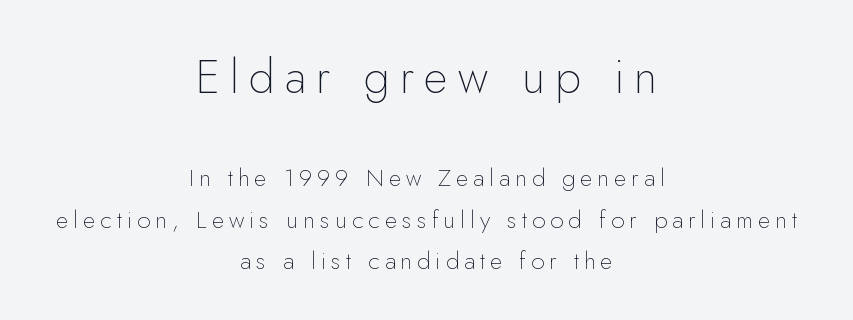
Honestly, there is no underline to notice here at all. Unlike a traditional serif, this face leaves its strokes unadorned. The paragraph shown floats in the horizontal middle. The lettering holds an erect, upright posture throughout. Bold? No — there's no thickening of the strokes. This layout puts the oversized block above and the modest block below.
